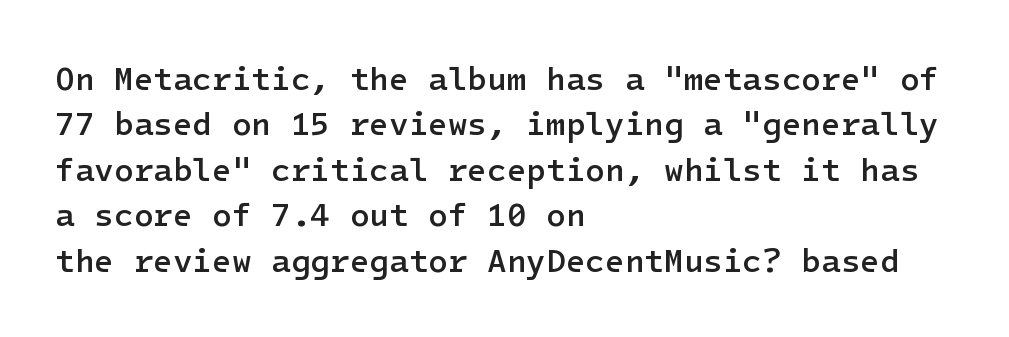
The image shows 32 px semibold sans-serif type, upright; set left-aligned, normal line spacing (1.42x), normal letter spacing, not underlined; low stroke contrast and a medium x-height.
